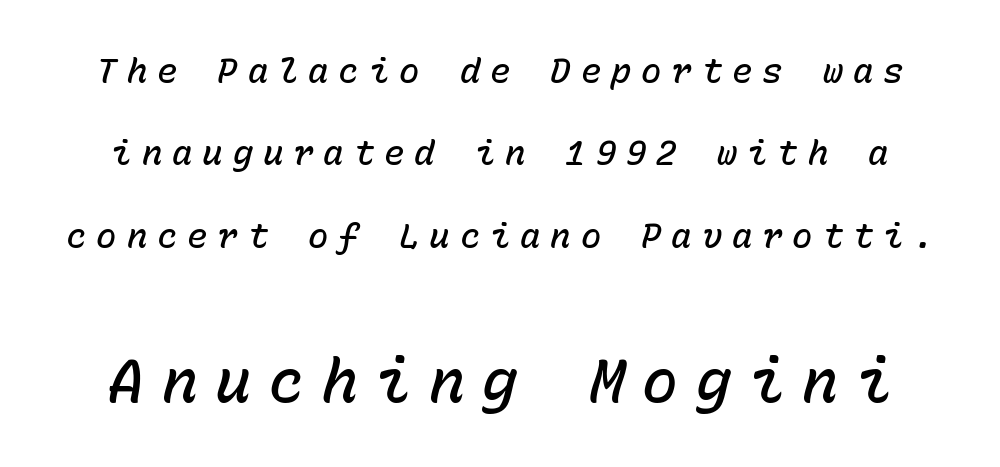
The image shows 60 px semibold type, italic (leaning right), monospaced; set loose line spacing (2.42x), unusually wide letter spacing (+0.29 em), not underlined; the second (bottom) block is 1.76x larger; low stroke contrast and a medium x-height.
